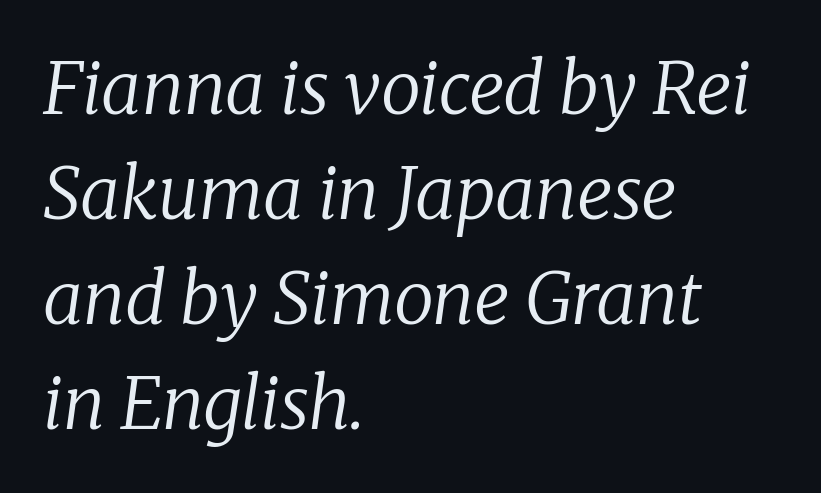
The image shows 72 px regular-weight serif type, italic (leaning right); set left-aligned, normal line spacing (1.46x), normal letter spacing, not underlined; low stroke contrast and a medium x-height.
